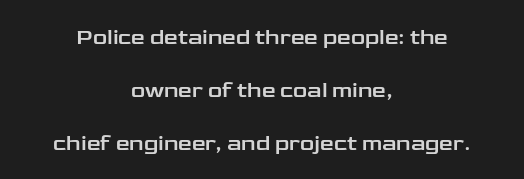
Q: Is the text italic (slanted)? A: No, it is upright.
Q: Is the text underlined? A: No.
Q: How is the paragraph aligned? A: Centered.
Q: Is the spacing between letters normal or unusually wide? A: Normal.
Q: Is the spacing between lines tight, normal or loose? A: Loose.
